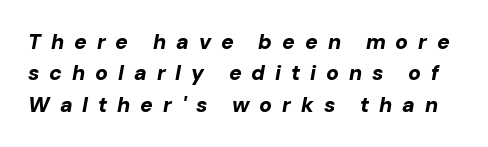
Q: Is the text bold? A: Yes.
Q: Is the text italic (slanted)? A: Yes, it leans right by about 10 degrees.
Q: Is the text underlined? A: No.
Q: Is the spacing between letters normal or unusually wide? A: Unusually wide.
Q: Is the spacing between lines tight, normal or loose? A: Normal.
